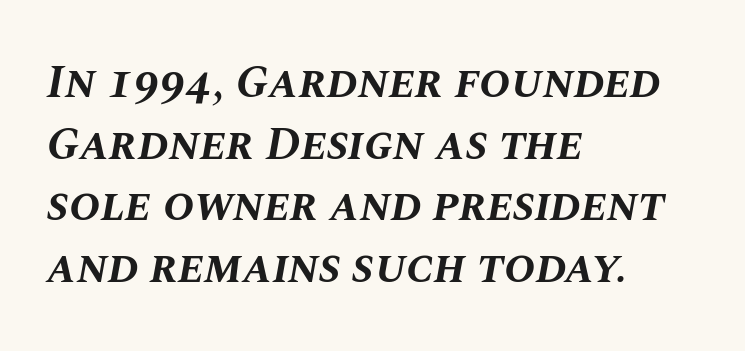
Q: Is the text bold? A: Yes.
Q: Is the text italic (slanted)? A: Yes, it leans right by about 10 degrees.
Q: Is the text underlined? A: No.
Q: How is the paragraph aligned? A: Left-aligned.
Q: Is the spacing between letters normal or unusually wide? A: Normal.
Q: Is the spacing between lines tight, normal or loose? A: Normal.
Q: Width (condensed, normal, or wide)? A: Normal.
Q: Stroke contrast? A: Medium.
Q: x-height? A: Large.
Q: Monospaced? A: No.
